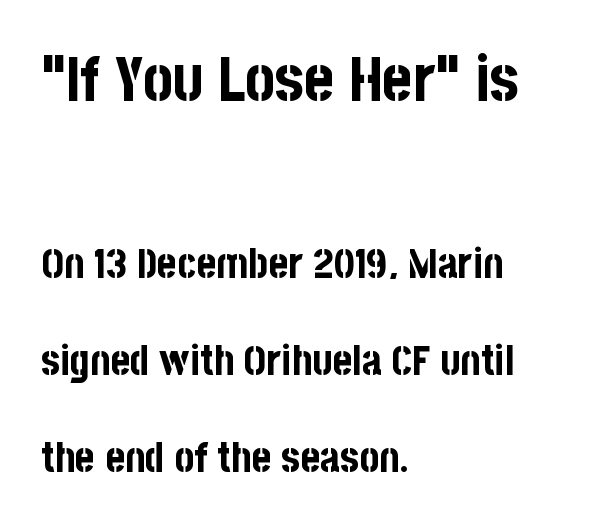
The image shows 63 px bold, condensed sans-serif type, upright; set left-aligned, loose line spacing (2.32x), normal letter spacing, not underlined; the first (top) block is 1.5x larger; low stroke contrast and a large x-height.
